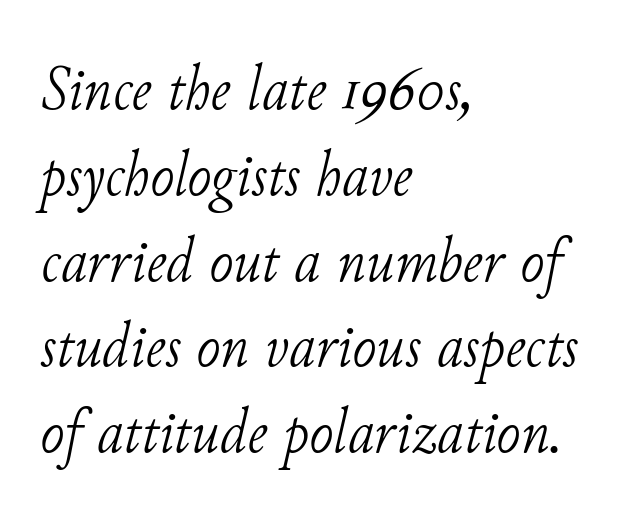
The image shows 65 px light serif type, italic (leaning right); set left-aligned, normal line spacing (1.32x), normal letter spacing, not underlined; low stroke contrast and a small x-height.
